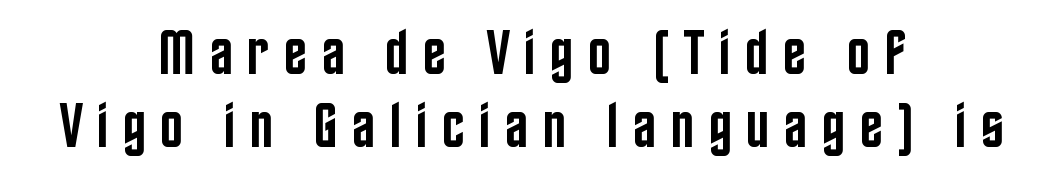
The rag falls on both sides of this text block equally. Bare-footed words on every line. The letters are semibold — heavier than regular but short of a full bold. Vertical strokes here are truly vertical.
